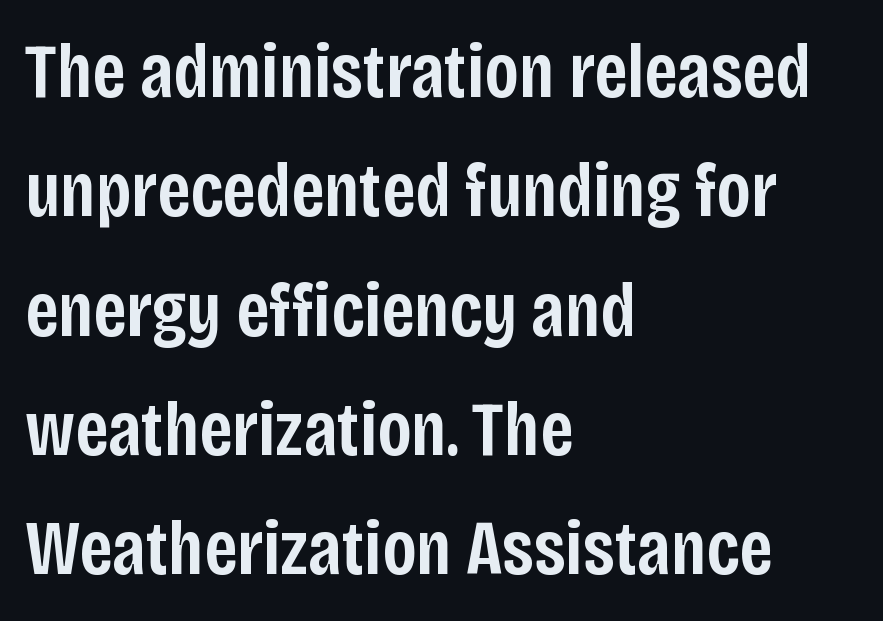
The image shows 77 px semibold, condensed sans-serif type, upright; set left-aligned, normal line spacing (1.55x), normal letter spacing, not underlined; low stroke contrast and a large x-height.
